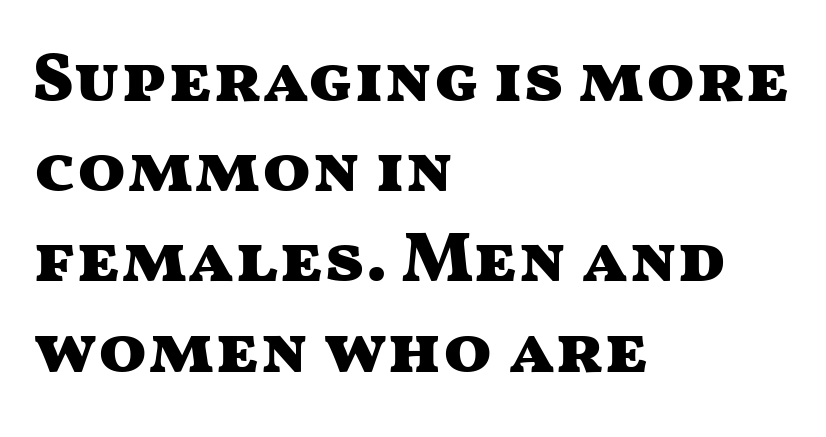
{"serif": "no", "italic": "no", "bold": "yes", "weight": "heavy", "width": "wide", "stroke_contrast": "medium", "x_height": "medium", "monospaced": "no", "underline": "no", "align": "left", "line_spacing": "normal", "line_spacing_ratio": 1.27, "letter_spacing": "normal", "letter_spacing_em": 0.0, "glyph_px": 71}
